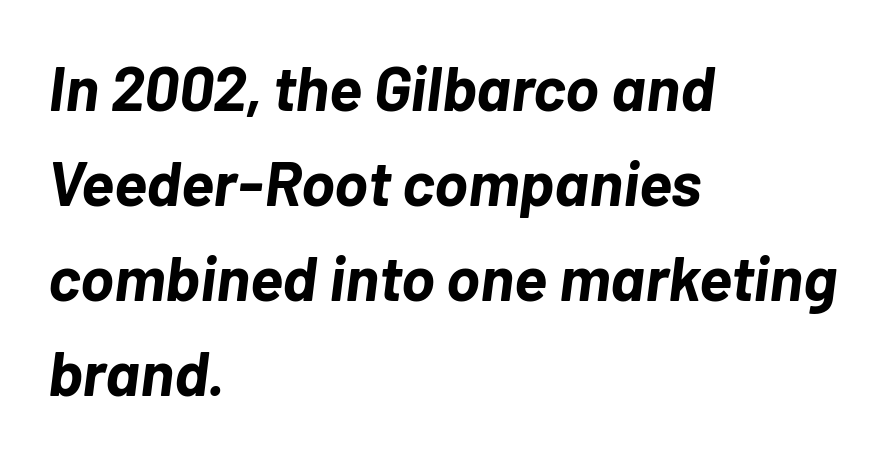
Q: Is the text bold? A: Yes.
Q: Is the text italic (slanted)? A: Yes, it leans right by about 7 degrees.
Q: Is the text underlined? A: No.
Q: How is the paragraph aligned? A: Left-aligned.
Q: Is the spacing between letters normal or unusually wide? A: Normal.
Q: Is the spacing between lines tight, normal or loose? A: Normal.
Q: Width (condensed, normal, or wide)? A: Normal.
Q: Stroke contrast? A: Low.
Q: x-height? A: Medium.
Q: Monospaced? A: No.
